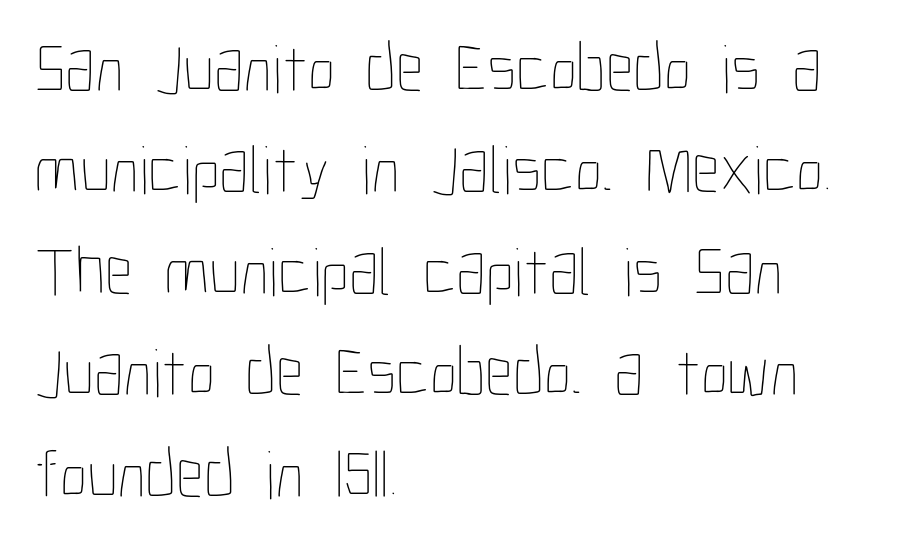
Heft: none added — not bold. Each new line begins a customary step beneath the previous one. Varying glyph widths throughout — classic text-font behaviour. The space directly below the letters is spotless.
